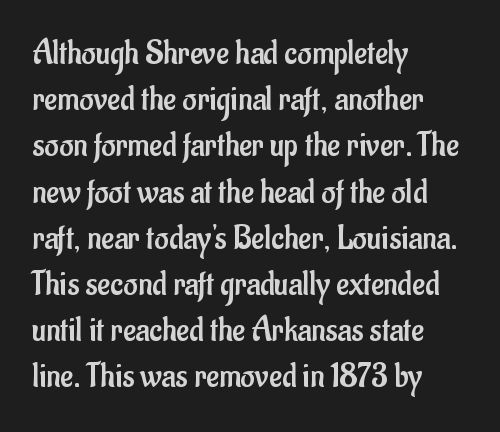
The image shows 35 px regular-weight, condensed sans-serif type, upright; set left-aligned, normal line spacing (1.32x), normal letter spacing, not underlined; low stroke contrast and a small x-height.
